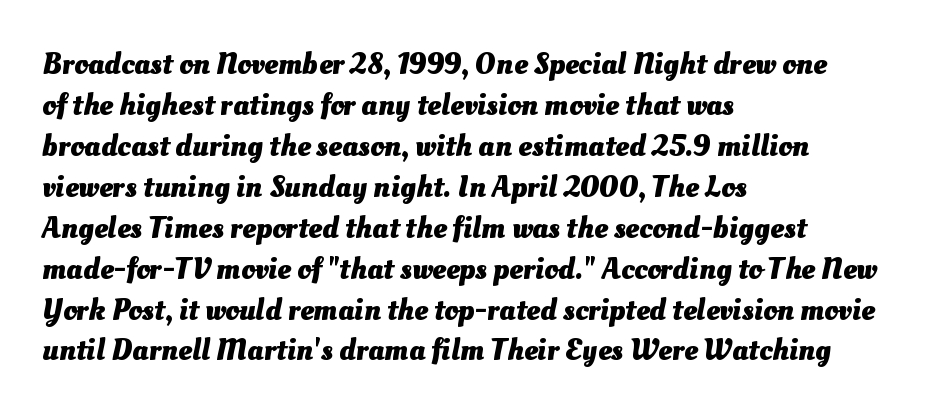
The rag falls on the right side of this text block. Proportional: the letters do not fall into vertical columns. A normal amount of white space separates one row of letters from the next. The specimen omits any rule beneath the text block's lines. There is no visible air inserted between adjacent glyphs. Thick stems and heavy bowls — unmistakably bold.
